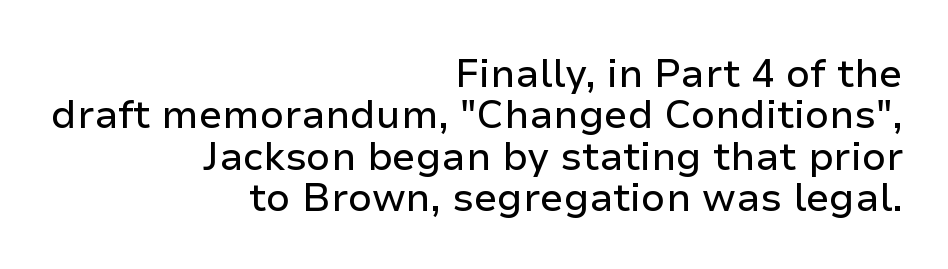
The image shows 39 px sans-serif type, upright; set right-aligned, tight line spacing (1.06x), normal letter spacing, not underlined; low stroke contrast and a medium x-height.
